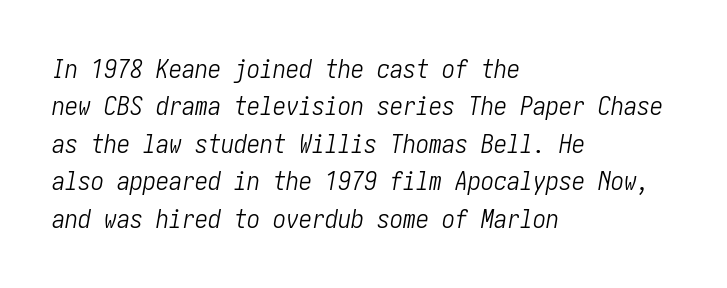
{"italic": "yes", "lean": "right", "slant_degrees": 10, "bold": "no", "underline": "no", "align": "left", "line_spacing": "normal", "line_spacing_ratio": 1.44, "letter_spacing": "normal", "letter_spacing_em": 0.0, "glyph_px": 26}
